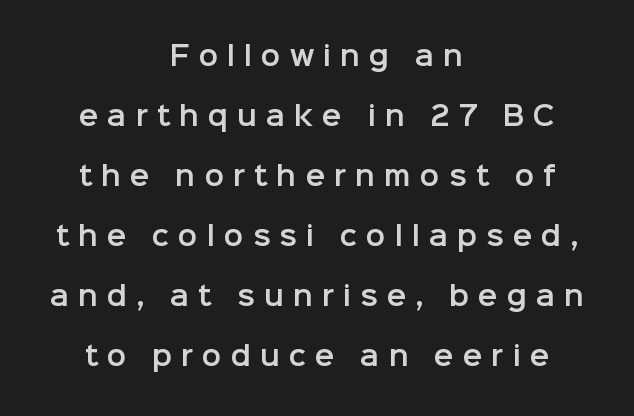
{"italic": "no", "underline": "no", "align": "center", "line_spacing": "loose", "line_spacing_ratio": 2.31, "letter_spacing": "wide", "letter_spacing_em": 0.34, "glyph_px": 26}
